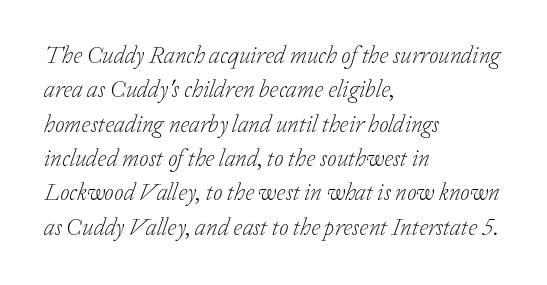
The image shows 24 px text type, italic (leaning right); set left-aligned, normal line spacing (1.43x), normal letter spacing, not underlined.
